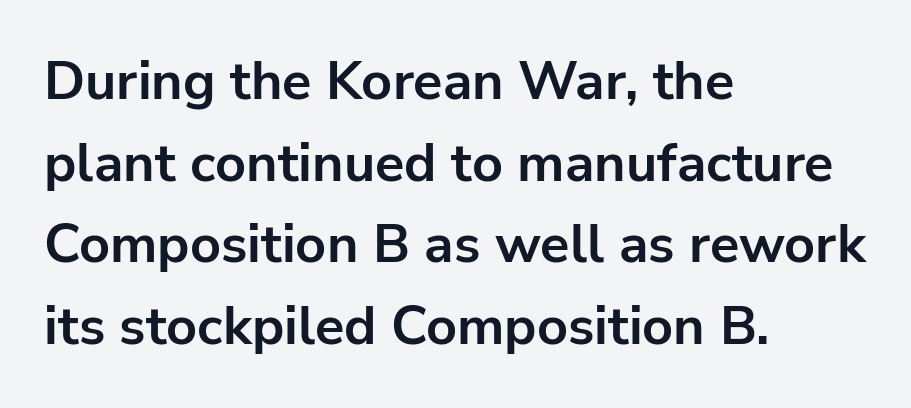
Ascenders rise straight up at ninety degrees. The passage shown is typeset with a sans-serif family. The space beneath each line is pristine and unruled. Summary of weight: heavy, a full bold.
